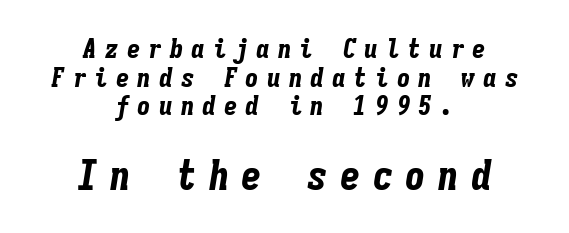
Glyph-to-glyph distance is far greater than everyday printed text. Reading down the column, the eye jumps only a short way to each next line. Decoration check: the copy has no underline. Each letter, wide or thin by design, is forced into the same width here. Block two is the big one; block one sits smaller above it.
